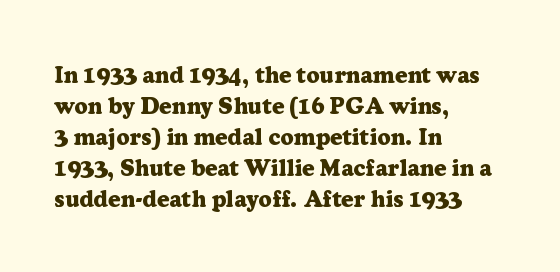
{"italic": "no", "bold": "yes", "underline": "no", "align": "left", "line_spacing": "normal", "line_spacing_ratio": 1.35, "letter_spacing": "normal", "letter_spacing_em": 0.0, "glyph_px": 23}
